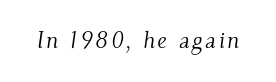
The image shows 23 px text type, italic (leaning right); set not underlined.
